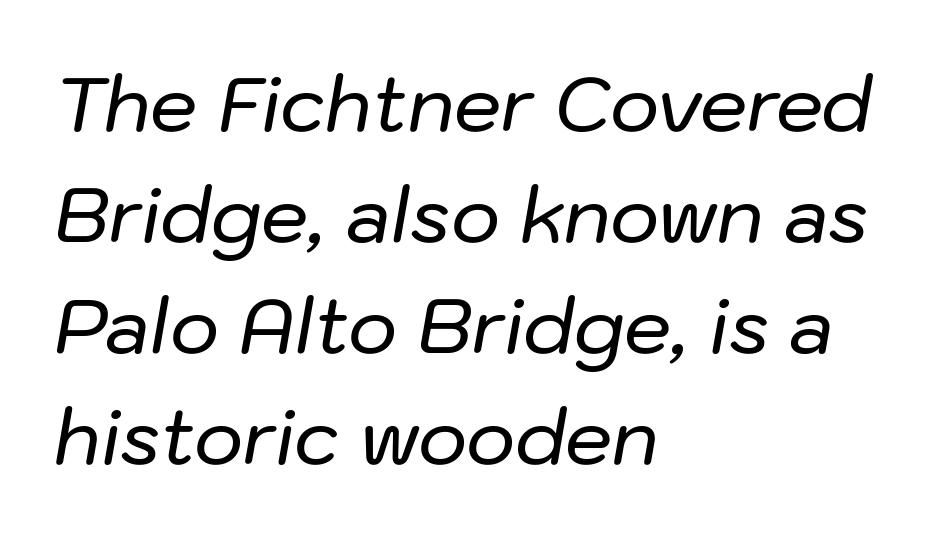
Q: Is the text italic (slanted)? A: Yes, it leans right by about 10 degrees.
Q: Is the text underlined? A: No.
Q: How is the paragraph aligned? A: Left-aligned.
Q: Is the spacing between letters normal or unusually wide? A: Normal.
Q: Is the spacing between lines tight, normal or loose? A: Normal.
Q: Width (condensed, normal, or wide)? A: Normal.
Q: Stroke contrast? A: Low.
Q: x-height? A: Medium.
Q: Monospaced? A: No.
